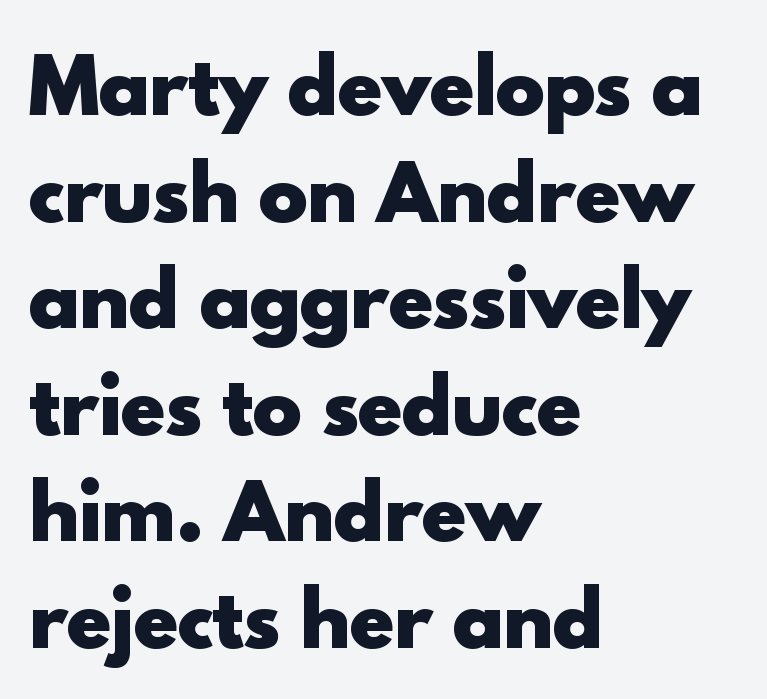
Q: Is the text bold? A: Yes.
Q: Is the text italic (slanted)? A: No, it is upright.
Q: Is the typeface a serif or a sans-serif typeface? A: Sans-serif.
Q: Is the text underlined? A: No.
Q: How is the paragraph aligned? A: Left-aligned.
Q: Is the spacing between letters normal or unusually wide? A: Normal.
Q: Is the spacing between lines tight, normal or loose? A: Normal.
Q: Width (condensed, normal, or wide)? A: Normal.
Q: x-height? A: Small.
Q: Monospaced? A: No.
